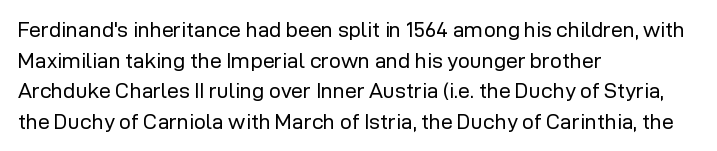
Q: Is the text bold? A: No.
Q: Is the text italic (slanted)? A: No, it is upright.
Q: Is the text underlined? A: No.
Q: How is the paragraph aligned? A: Left-aligned.
Q: Is the spacing between letters normal or unusually wide? A: Normal.
Q: Is the spacing between lines tight, normal or loose? A: Normal.
